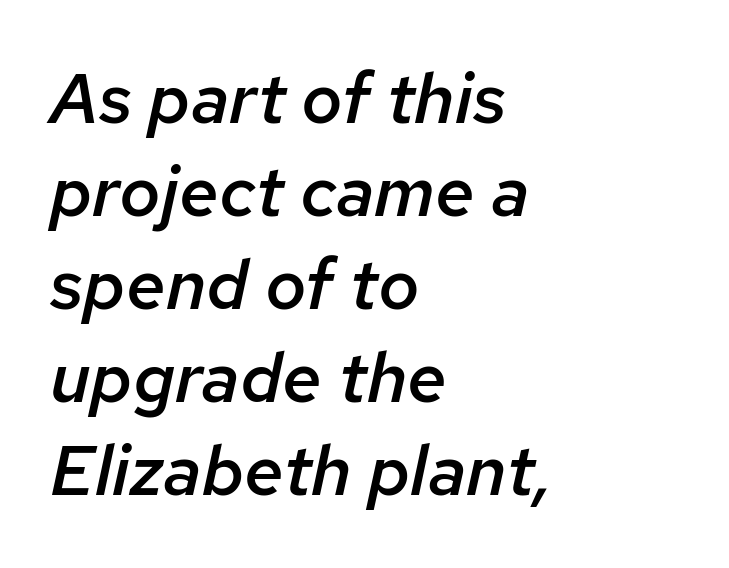
{"italic": "yes", "lean": "right", "slant_degrees": 12, "bold": "semi", "weight": "semibold", "width": "normal", "stroke_contrast": "low", "x_height": "medium", "monospaced": "no", "underline": "no", "align": "left", "line_spacing": "normal", "line_spacing_ratio": 1.31, "letter_spacing": "normal", "letter_spacing_em": 0.0, "glyph_px": 71}
